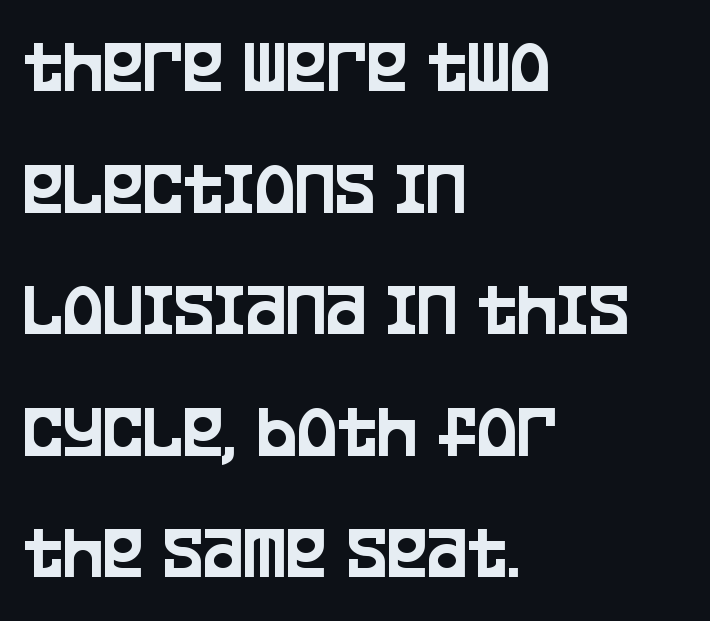
{"serif": "no", "italic": "no", "width": "condensed", "stroke_contrast": "low", "x_height": "large", "monospaced": "no", "underline": "no", "align": "left", "line_spacing": "normal", "line_spacing_ratio": 1.6, "letter_spacing": "normal", "letter_spacing_em": 0.0, "glyph_px": 76}
